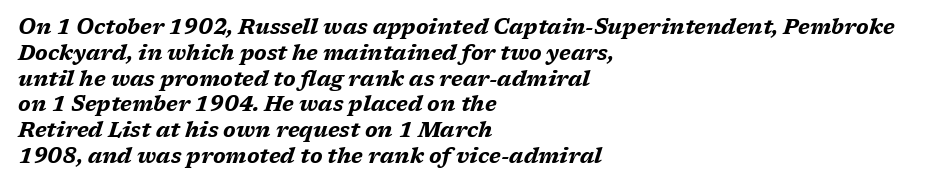
The image shows 21 px bold type, italic (leaning right); set left-aligned, line spacing 1.23x, normal letter spacing, not underlined.
